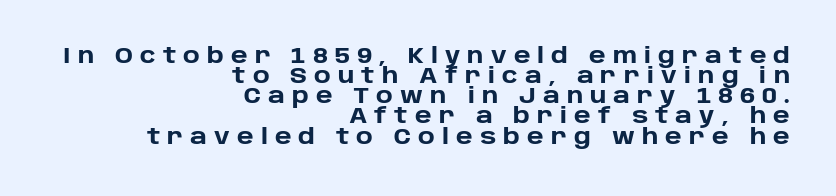
{"italic": "no", "bold": "yes", "underline": "no", "align": "right", "line_spacing": "tight", "line_spacing_ratio": 0.96, "letter_spacing": "wide", "letter_spacing_em": 0.34, "glyph_px": 21}
